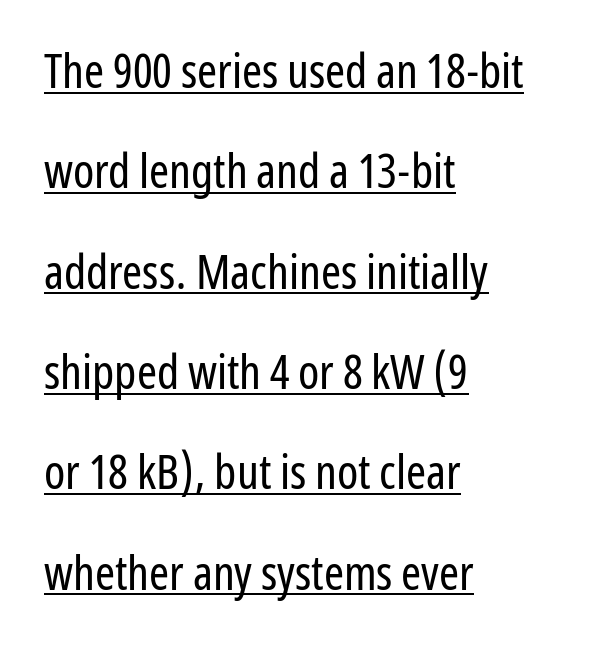
The image shows 48 px regular-weight, condensed sans-serif type, upright; set left-aligned, loose line spacing (2.09x), normal letter spacing, underlined; low stroke contrast and a medium x-height.
